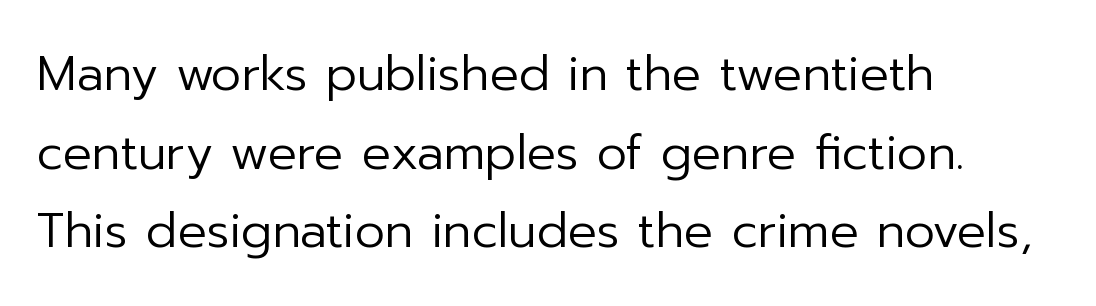
Characters remain perfectly vertical along every line. These lines are rendered in a variable-pitch font. Horizontal alignment here is leftward, the default for most running prose. Stroke mass is kept to a normal reading level or below. Is this a sans? Yes — the strokes have no serifs.
